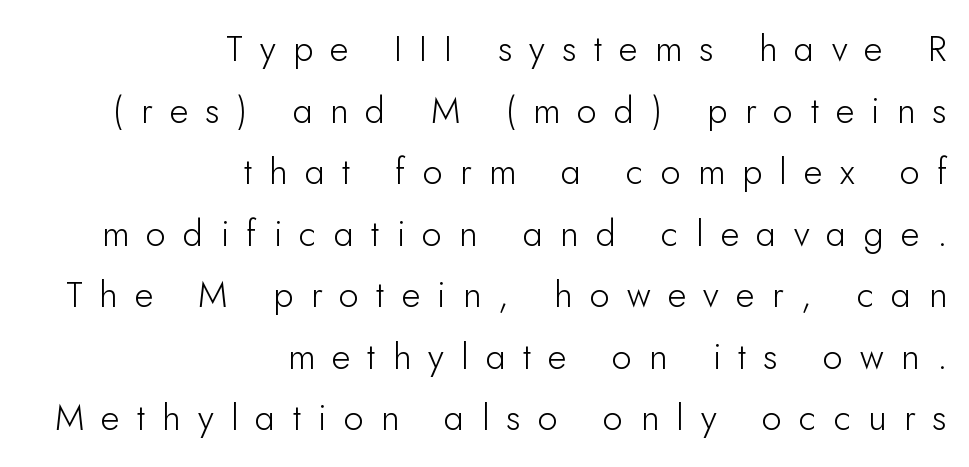
Q: Is the text bold? A: No.
Q: Is the text italic (slanted)? A: No, it is upright.
Q: Is the typeface a serif or a sans-serif typeface? A: Sans-serif.
Q: Is the text underlined? A: No.
Q: How is the paragraph aligned? A: Right-aligned.
Q: Is the spacing between letters normal or unusually wide? A: Unusually wide.
Q: Width (condensed, normal, or wide)? A: Normal.
Q: Stroke contrast? A: Low.
Q: x-height? A: Small.
Q: Monospaced? A: No.
